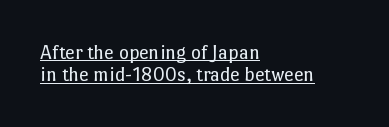
{"italic": "no", "bold": "no", "underline": "yes", "align": "left", "line_spacing": "tight", "line_spacing_ratio": 1.07, "letter_spacing": "normal", "letter_spacing_em": 0.0, "glyph_px": 21}
